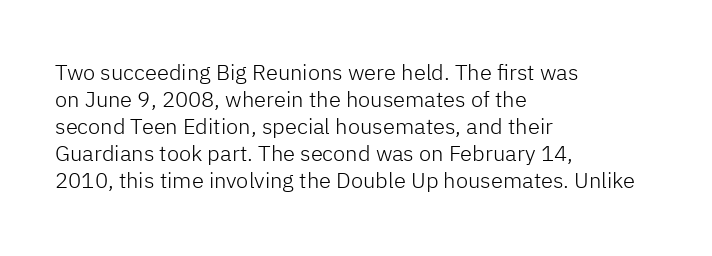
Beneath every word, the page is bare. The lettering holds an erect, upright posture throughout. Caption: face not bold, strokes unweighted. The gaps between neighbouring characters are ordinary and unremarkable.
